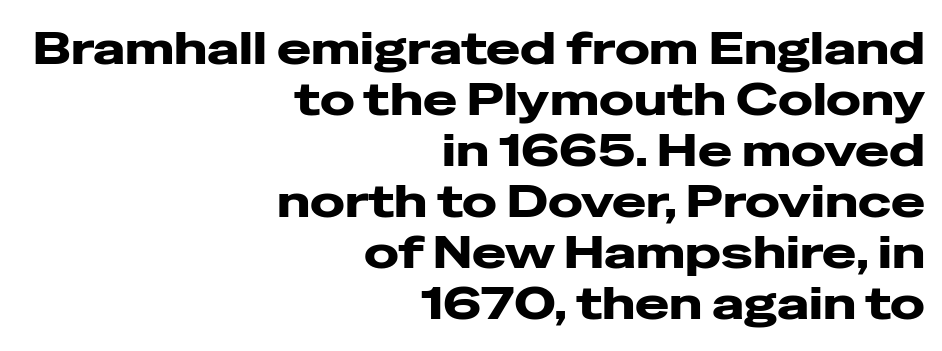
{"serif": "no", "italic": "no", "width": "wide", "stroke_contrast": "low", "x_height": "medium", "monospaced": "no", "underline": "no", "align": "right", "line_spacing": "tight", "line_spacing_ratio": 1.11, "letter_spacing": "normal", "letter_spacing_em": 0.0, "glyph_px": 46}
